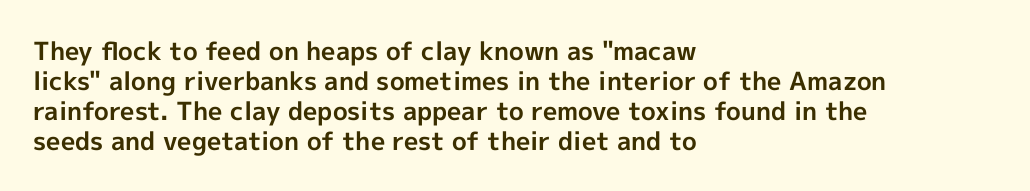
Q: Is the text bold? A: Yes.
Q: Is the text italic (slanted)? A: No, it is upright.
Q: Is the text underlined? A: No.
Q: How is the paragraph aligned? A: Left-aligned.
Q: Is the spacing between letters normal or unusually wide? A: Normal.
